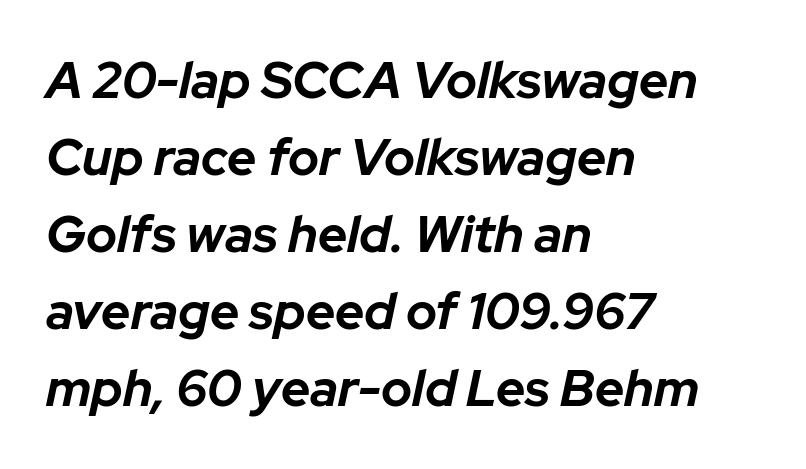
{"italic": "yes", "lean": "right", "slant_degrees": 12, "bold": "yes", "weight": "bold", "width": "normal", "stroke_contrast": "low", "x_height": "medium", "monospaced": "no", "underline": "no", "align": "left", "line_spacing": "normal", "line_spacing_ratio": 1.51, "letter_spacing": "normal", "letter_spacing_em": 0.0, "glyph_px": 51}
